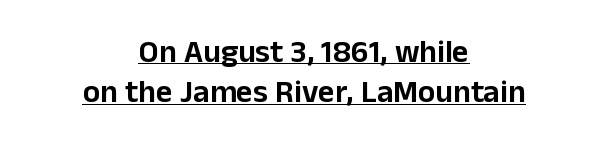
Q: Is the text italic (slanted)? A: No, it is upright.
Q: Is the typeface a serif or a sans-serif typeface? A: Sans-serif.
Q: Is the text underlined? A: Yes.
Q: How is the paragraph aligned? A: Centered.
Q: Is the spacing between letters normal or unusually wide? A: Normal.
Q: Is the spacing between lines tight, normal or loose? A: Normal.
Q: Width (condensed, normal, or wide)? A: Normal.
Q: Stroke contrast? A: Low.
Q: x-height? A: Medium.
Q: Monospaced? A: No.
